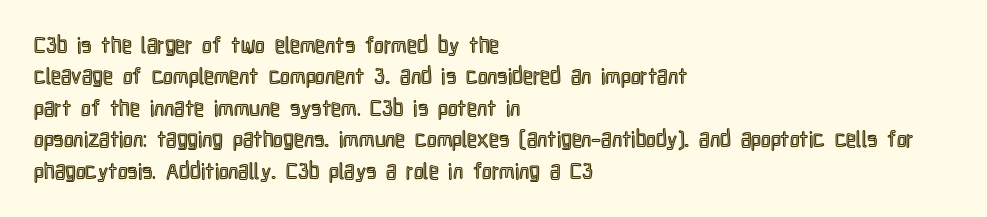
The image shows 22 px text type, upright; set left-aligned, normal line spacing (1.43x), normal letter spacing, not underlined.
